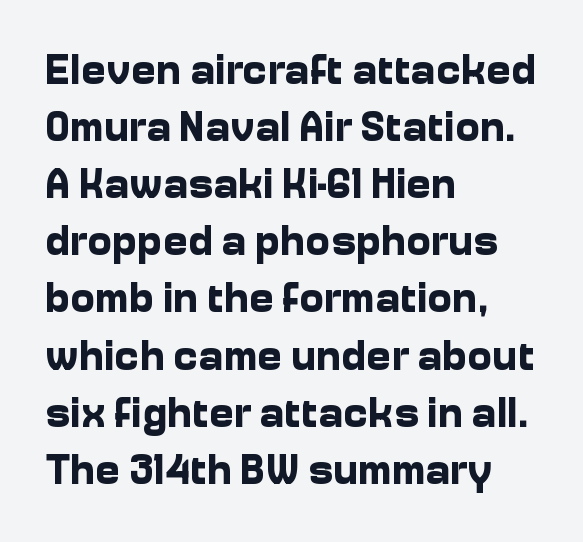
The image shows 42 px bold sans-serif type, upright; set left-aligned, normal line spacing (1.36x), normal letter spacing, not underlined; low stroke contrast and a medium x-height.
